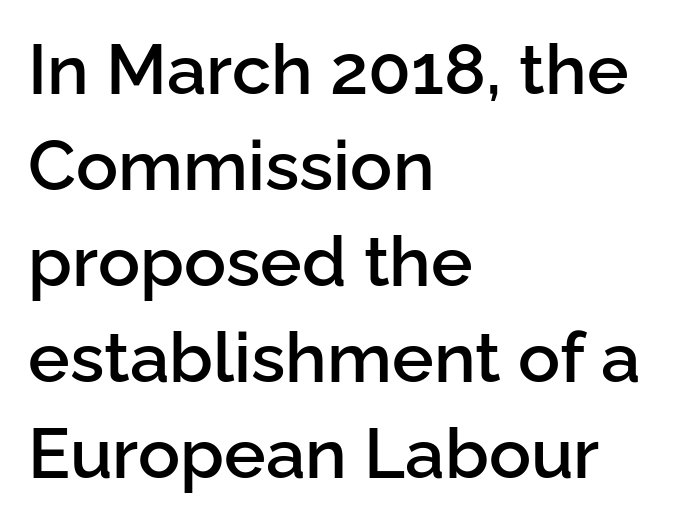
The image shows 70 px semibold sans-serif type, upright; set left-aligned, normal line spacing (1.37x), normal letter spacing, not underlined; low stroke contrast and a medium x-height.
